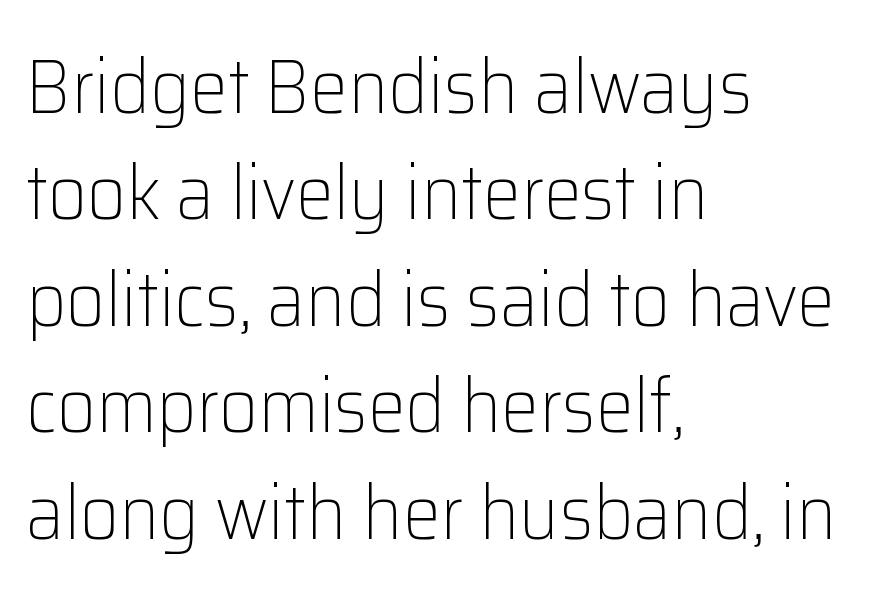
The image shows 76 px light sans-serif type, upright; set left-aligned, normal line spacing (1.4x), normal letter spacing, not underlined; low stroke contrast and a medium x-height.
